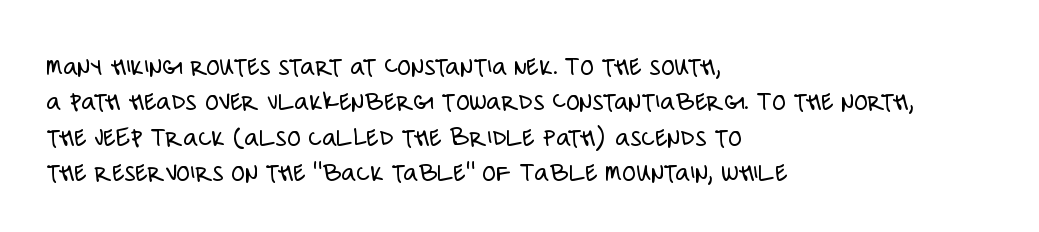
{"serif": "no", "italic": "no", "bold": "no", "weight": "light", "width": "condensed", "stroke_contrast": "low", "x_height": "large", "monospaced": "no", "underline": "no", "align": "left", "line_spacing": "normal", "line_spacing_ratio": 1.26, "letter_spacing": "normal", "letter_spacing_em": 0.0, "glyph_px": 28}
